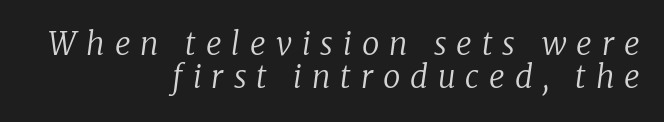
Note the varied advance widths — an 'i' is clearly narrower than an 'm'. The letters carry serifs — small finishing strokes at the ends of their stems. Unmarked baselines from the first word to the last. Does the leading feel generous? Not at all — it's pinched. Is the letter spacing exaggerated? Yes — the characters are pushed far apart.
